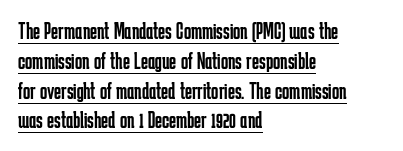
{"italic": "no", "bold": "no", "underline": "yes", "align": "left", "line_spacing_ratio": 1.24, "letter_spacing": "normal", "letter_spacing_em": 0.0, "glyph_px": 24}
